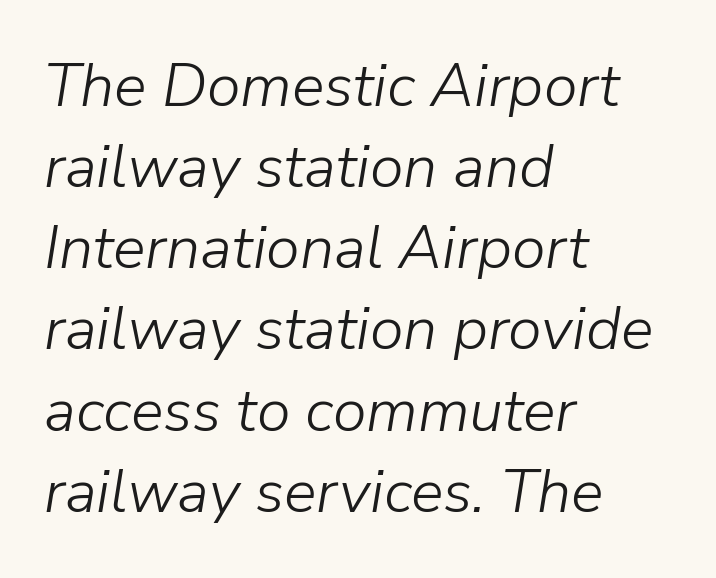
This is oblique type, the kind used for emphasis or titles. The type is set solid horizontally, with unmodified tracking. Reading down the column, the eye jumps a familiar distance to each next line. On a weight scale, this lands at 450 or below.
